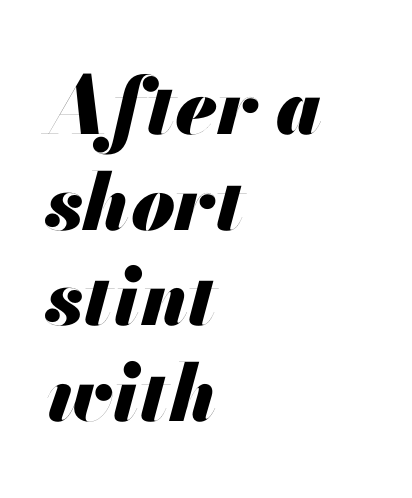
The rag falls on the right side of this text block. You'd pick this weight for a headline — it's a proper bold. Looks like regular typesetting: each glyph gets only the width it needs. Unmarked baselines from the first word to the last. A typesetter would mark this as italic.
